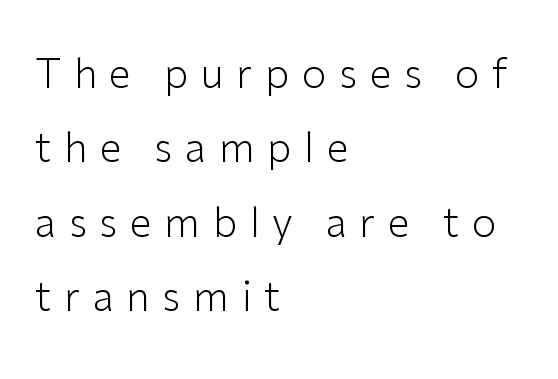
{"serif": "no", "italic": "no", "bold": "no", "weight": "light", "width": "normal", "stroke_contrast": "low", "x_height": "medium", "monospaced": "no", "underline": "no", "align": "left", "line_spacing_ratio": 1.86, "letter_spacing": "wide", "letter_spacing_em": 0.31, "glyph_px": 40}
